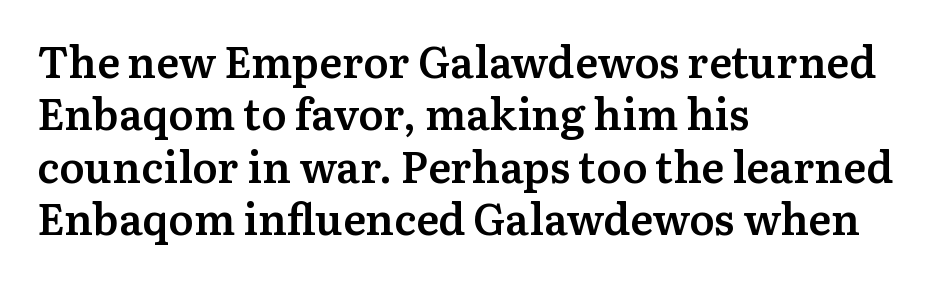
{"serif": "yes", "italic": "no", "bold": "semi", "weight": "semibold", "width": "normal", "stroke_contrast": "medium", "x_height": "medium", "monospaced": "no", "underline": "no", "align": "left", "line_spacing_ratio": 1.22, "letter_spacing": "normal", "letter_spacing_em": 0.0, "glyph_px": 43}
